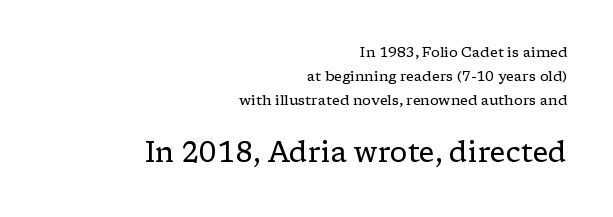
Every character sits straight up, as roman type does. Each stroke keeps to a modest, everyday thickness or less. Each letter's strokes conclude with small projecting serifs. This sample has the flowing, uneven cadence of proportional lettering.
